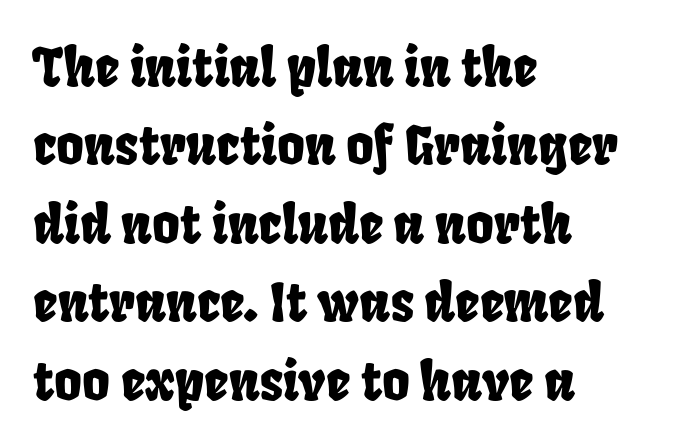
Unlike a traditional serif, this face leaves its strokes unadorned. This rendering uses left alignment, leaving the right contour irregular. This rendering leaves character spacing at its baseline value. Here the designer chose a conventional face with non-uniform glyph widths. The string is rendered with underlining switched off.
